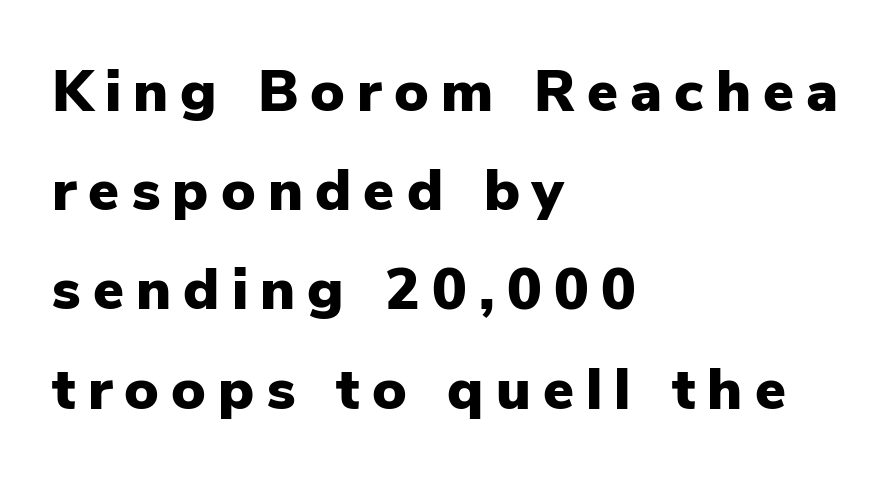
{"serif": "no", "italic": "no", "bold": "yes", "weight": "heavy", "width": "normal", "stroke_contrast": "low", "x_height": "medium", "monospaced": "no", "underline": "no", "align": "left", "line_spacing_ratio": 1.71, "letter_spacing": "wide", "letter_spacing_em": 0.21, "glyph_px": 58}
